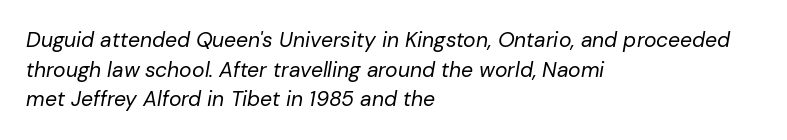
The image shows 21 px text type, italic (leaning right); set left-aligned, normal line spacing (1.41x), normal letter spacing, not underlined.
